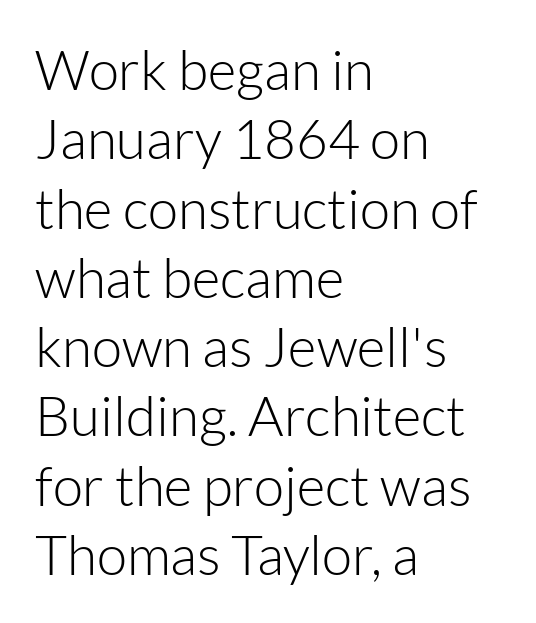
This reads as an unemphasized weight, regular at the heaviest. Proportional: the letters do not fall into vertical columns. Does the type have serifs? No, each stem ends abruptly. This sample keeps an unexceptional amount of space between lines. Spacing between characters is what you'd get straight out of the box. Upright lettering throughout.
